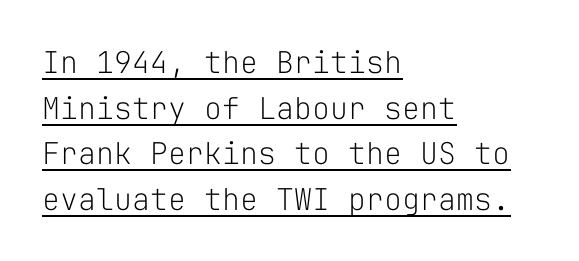
Stroke terminals: plain, sans-serif. A student would call this left alignment; a typographer would say flush left, rag right. The passage shown is underscored from start to finish. Horizontal bands of white between lines are of average thickness. Stems and bowls with no extra thickness — not bold.
